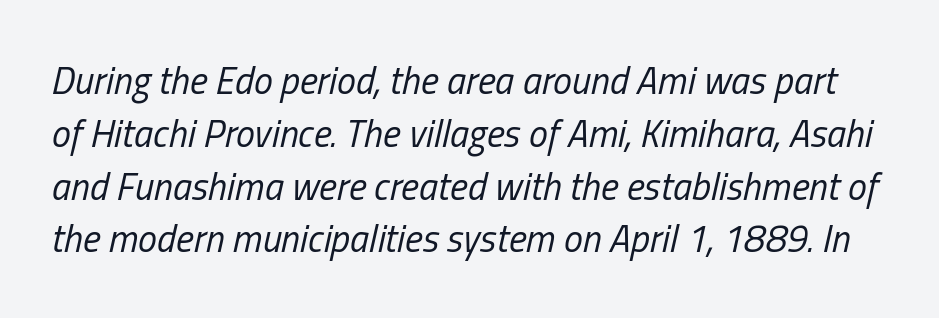
The letters look calm and open, with moderate or lighter stems. Notice how descenders clear the ascenders below comfortably — that's standard leading. Varying glyph widths throughout — classic text-font behaviour. Slant detected: the letters are inclined.
